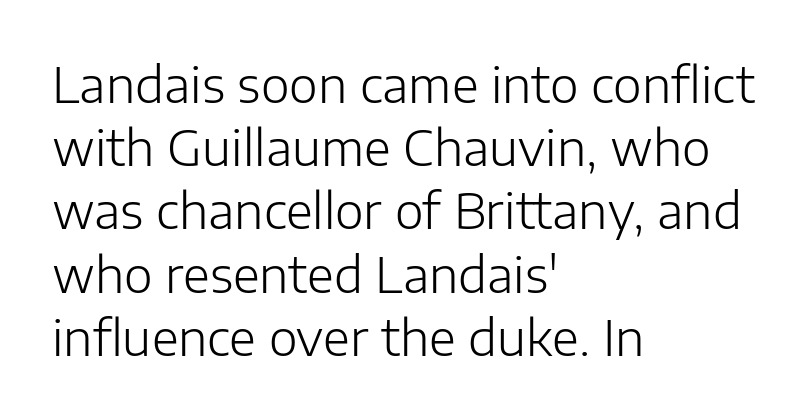
Q: Is the text bold? A: No.
Q: Is the text italic (slanted)? A: No, it is upright.
Q: Is the typeface a serif or a sans-serif typeface? A: Sans-serif.
Q: Is the text underlined? A: No.
Q: How is the paragraph aligned? A: Left-aligned.
Q: Is the spacing between letters normal or unusually wide? A: Normal.
Q: Is the spacing between lines tight, normal or loose? A: Normal.
Q: Width (condensed, normal, or wide)? A: Normal.
Q: Stroke contrast? A: Low.
Q: x-height? A: Medium.
Q: Monospaced? A: No.
